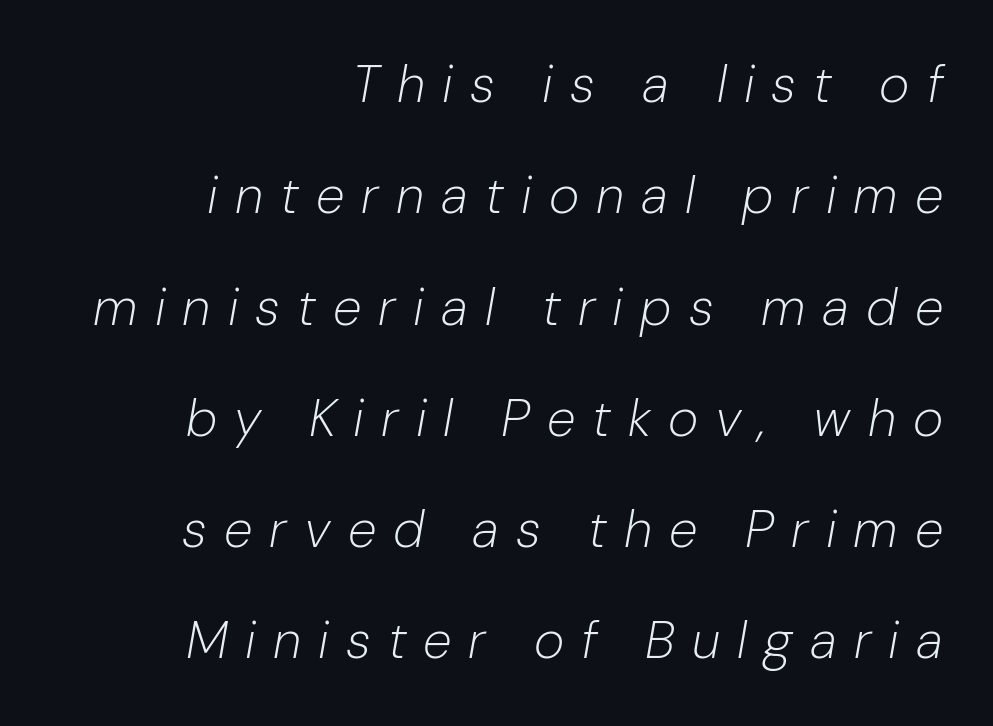
{"italic": "yes", "lean": "right", "slant_degrees": 10, "bold": "no", "weight": "light", "width": "normal", "stroke_contrast": "low", "x_height": "medium", "monospaced": "no", "underline": "no", "align": "right", "line_spacing": "loose", "line_spacing_ratio": 2.14, "letter_spacing": "wide", "letter_spacing_em": 0.33, "glyph_px": 52}
